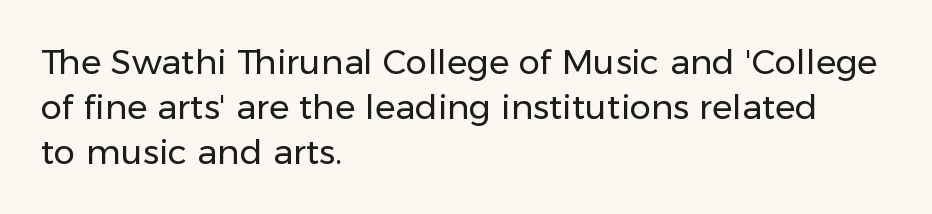
Rule under the text: the space is simply empty. Nope, not italic — everything's standing straight. Which margin do the lines hug? The left one — the right edge is uneven. Nope, no serifs anywhere on these letters. Interline gaps are of average width in this sample.
